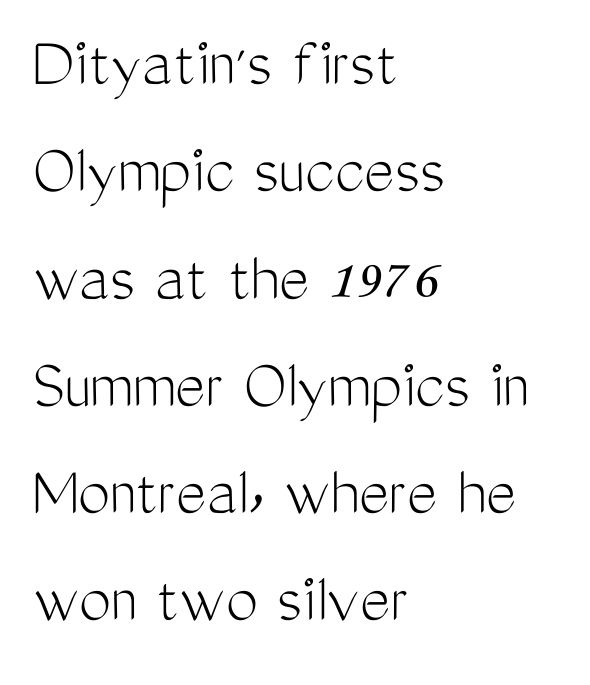
Typeset ragged right — the left edge is the straight one. Check under the words: just untouched page. The letters advance in unequal steps, a hallmark of proportional type. You can tell from the bare stems that sans-serif type was used. Nope, not italic — everything's standing straight. Does extra space separate the letters? No, they use regular spacing.
